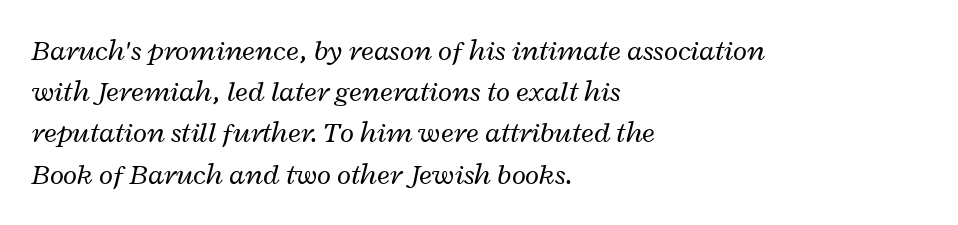
The weight tops out at a normal text grade. This sample has the flowing, uneven cadence of proportional lettering. Has an underline been added? It has not. Designer's note — italics engaged.
